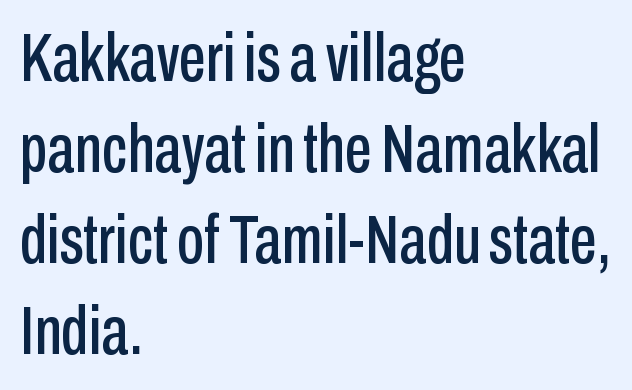
Q: Is the text italic (slanted)? A: No, it is upright.
Q: Is the typeface a serif or a sans-serif typeface? A: Sans-serif.
Q: Is the text underlined? A: No.
Q: How is the paragraph aligned? A: Left-aligned.
Q: Is the spacing between letters normal or unusually wide? A: Normal.
Q: Is the spacing between lines tight, normal or loose? A: Normal.
Q: Width (condensed, normal, or wide)? A: Condensed.
Q: Stroke contrast? A: Low.
Q: x-height? A: Medium.
Q: Monospaced? A: No.
